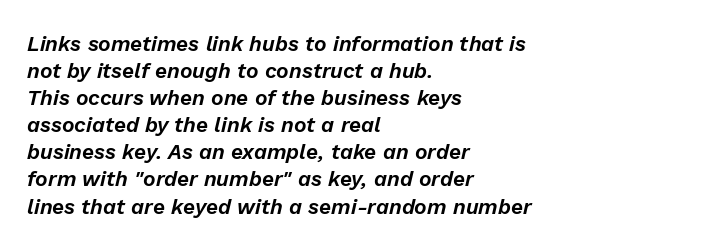
The image shows 21 px text type, italic (leaning right); set left-aligned, normal line spacing (1.29x), normal letter spacing, not underlined.
